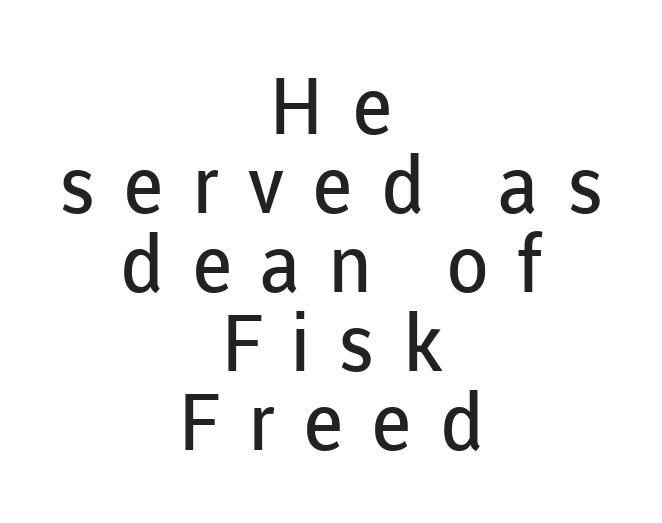
Q: Is the text bold? A: No.
Q: Is the text italic (slanted)? A: No, it is upright.
Q: Is the typeface a serif or a sans-serif typeface? A: Sans-serif.
Q: Is the text underlined? A: No.
Q: How is the paragraph aligned? A: Centered.
Q: Is the spacing between letters normal or unusually wide? A: Unusually wide.
Q: Is the spacing between lines tight, normal or loose? A: Tight.
Q: Width (condensed, normal, or wide)? A: Normal.
Q: Stroke contrast? A: Low.
Q: x-height? A: Medium.
Q: Monospaced? A: No.
